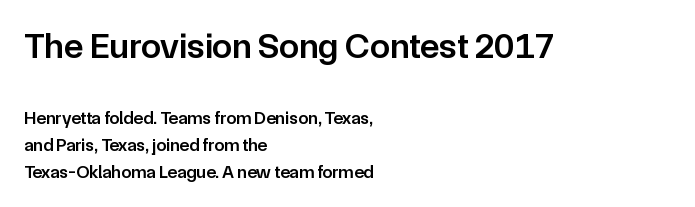
The image shows 36 px semibold sans-serif type, upright; set left-aligned, normal line spacing (1.5x), normal letter spacing, not underlined; the first (top) block is 2.0x larger; low stroke contrast and a medium x-height.
